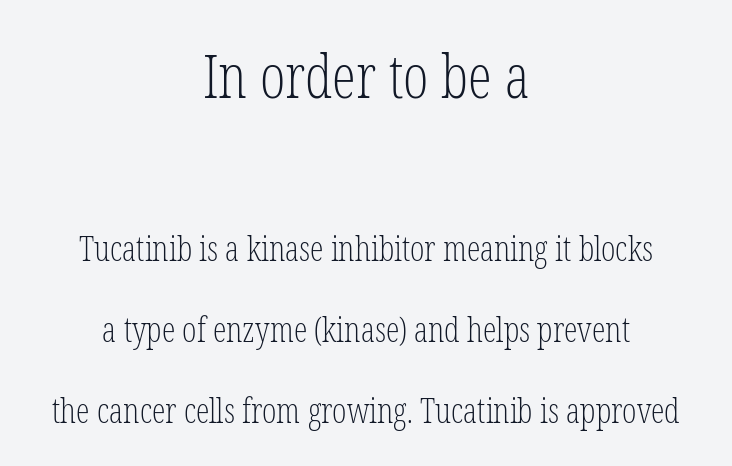
The image shows 60 px light, condensed serif type, upright; set centered, loose line spacing (2.38x), normal letter spacing, not underlined; the first (top) block is 1.76x larger; low stroke contrast and a medium x-height.
